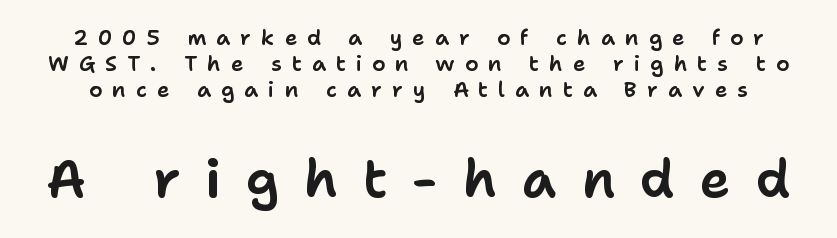
Each row of text sits above clean, open space. Characters follow at a spacing far wider than the type designer built in. A typesetter would call this leading conventional body-copy spacing. The text was rendered using a sans face with plain stroke endings.
